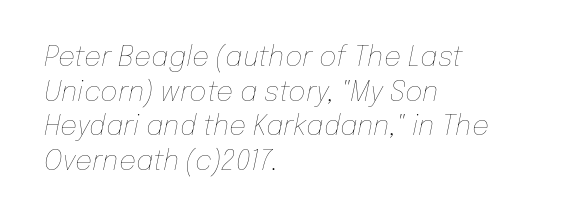
The image shows 27 px text type, italic (leaning right); set left-aligned, normal line spacing (1.28x), normal letter spacing, not underlined.
